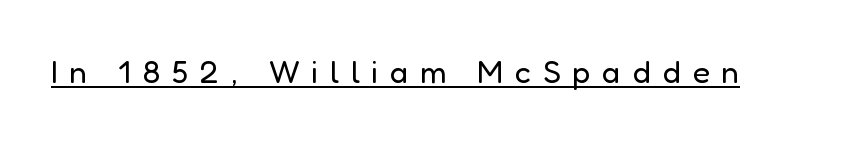
These characters rest on top of a visible drawn line. Does extra space separate the letters? Yes, quite a lot of it. The face used here is proportionally spaced, like ordinary book or web type. The type family on display is of the sans-serif kind. On a weight scale, this lands at 450 or below. You can tell it's not italic because the verticals are truly vertical.
